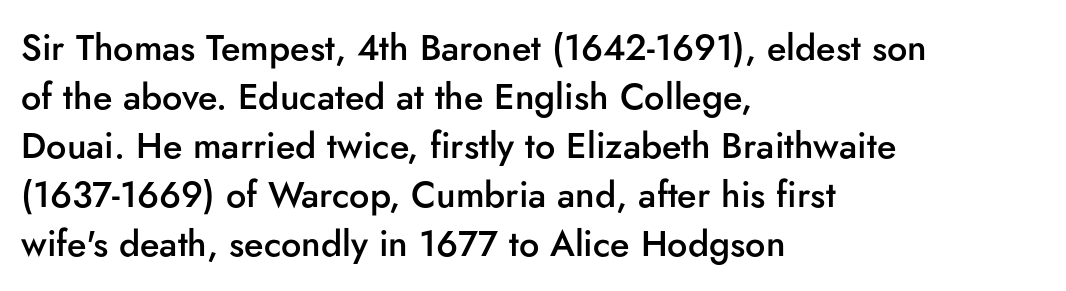
One glance says typical: line gaps are just what's usual. Bare-footed words on every line. Leftover space on each line is placed entirely after the last word. Grotesque or geometric, the face here clearly has no serifs.
